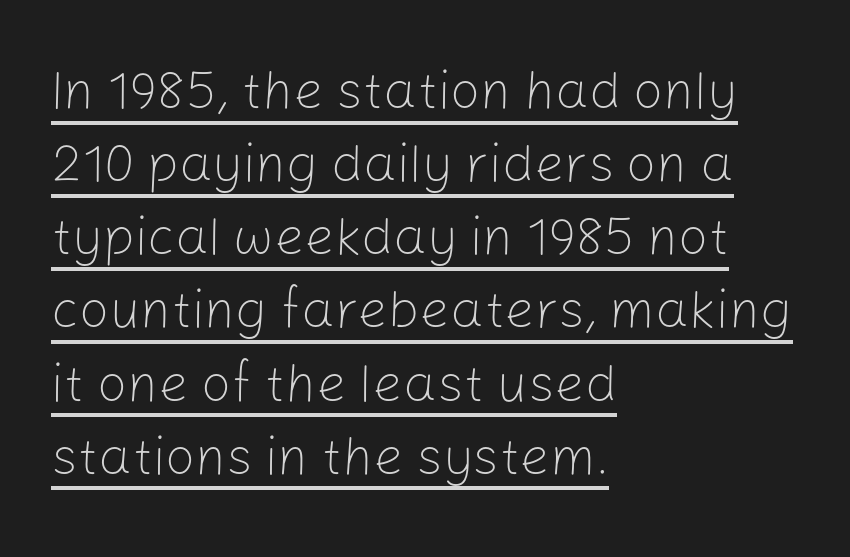
Character widths vary here, with narrow letters taking less room than wide ones. The face used here is rendered with its standard letterfit. These lines sit exactly where default settings would place them. Compared with undecorated copy, this sample adds a rule below the words. The letterforms sit at book weight or below. The font's upright variant was chosen for this text.
